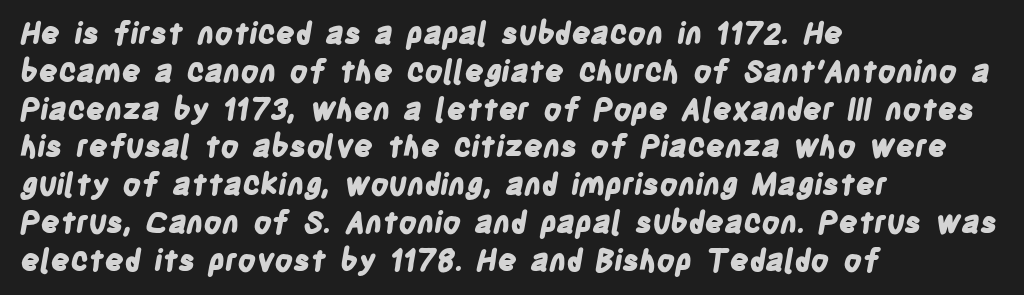
{"serif": "no", "bold": "yes", "weight": "bold", "width": "condensed", "stroke_contrast": "low", "x_height": "large", "monospaced": "no", "underline": "no", "align": "left", "line_spacing": "normal", "line_spacing_ratio": 1.26, "letter_spacing": "normal", "letter_spacing_em": 0.0, "glyph_px": 30}
